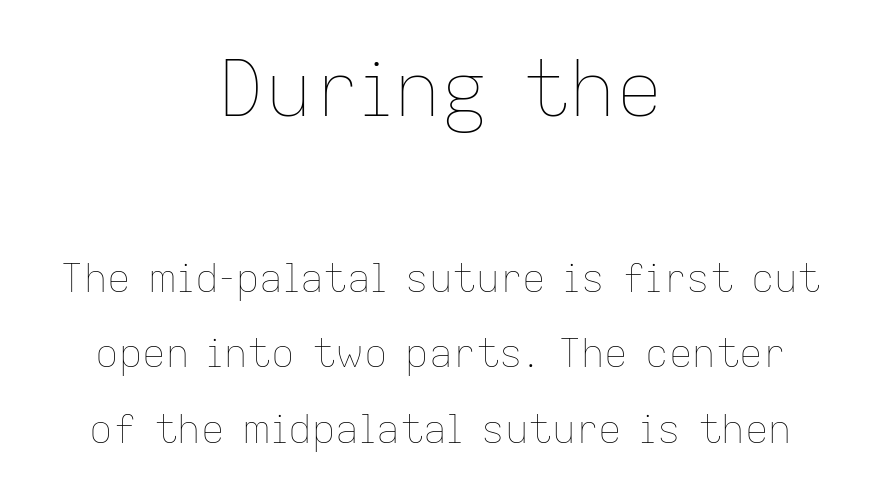
The image shows 78 px thin type, upright; set centered, loose line spacing (1.94x), normal letter spacing, not underlined; the first (top) block is 2.0x larger; low stroke contrast and a medium x-height.
